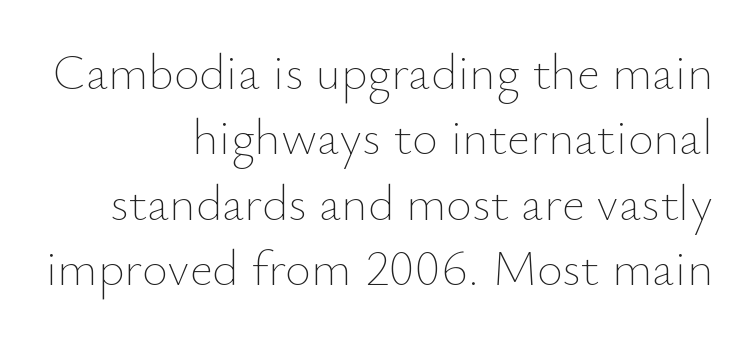
{"italic": "no", "bold": "no", "weight": "thin", "width": "normal", "stroke_contrast": "low", "x_height": "small", "monospaced": "no", "underline": "no", "align": "right", "line_spacing": "normal", "line_spacing_ratio": 1.31, "letter_spacing": "normal", "letter_spacing_em": 0.0, "glyph_px": 50}
